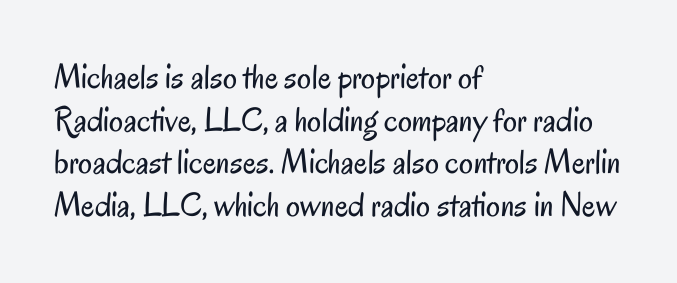
The letters stand straight up with perfectly vertical stems. The passage shown has conventional tracking throughout. A bare baseline throughout the passage. These lines stack with their left ends in a neat column.
